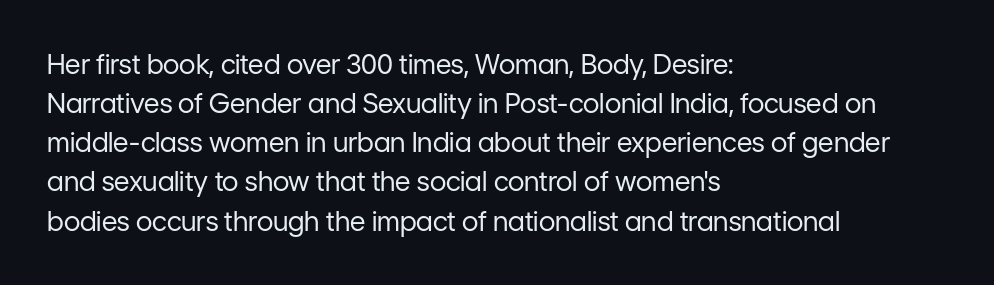
Default kerning and tracking; the words read as compact shapes. No heavy texture on the line: the type isn't bold. A roman cut, with each character standing at attention. Notice how the passage keeps a crisp vertical edge on the left only. Bare-footed words on every line.
